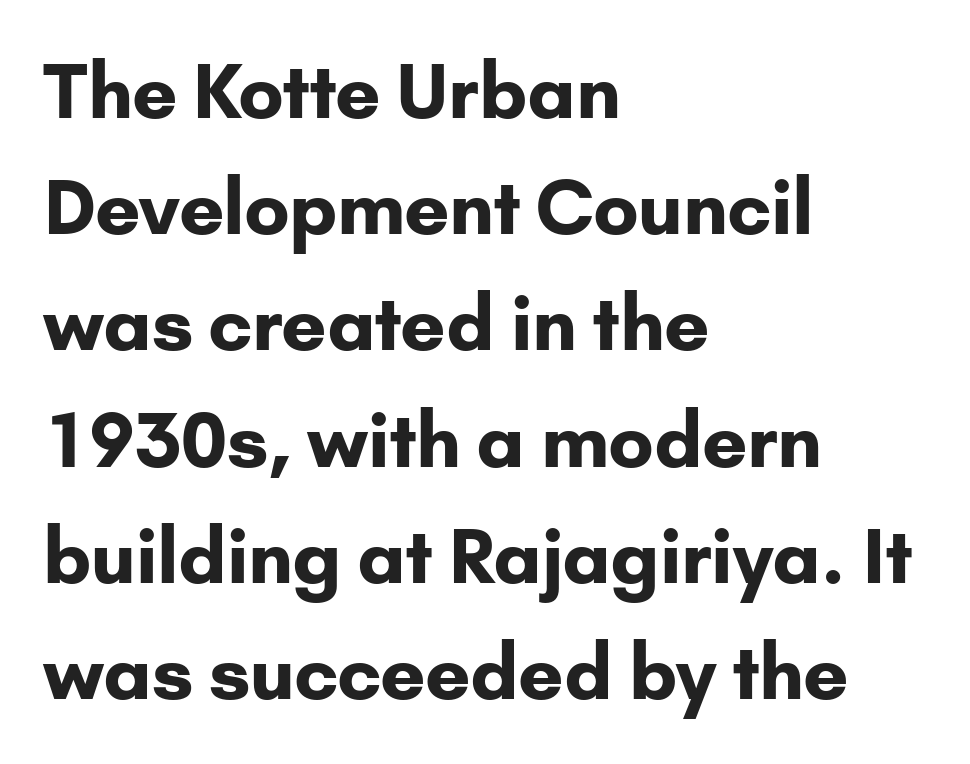
The face used here has the dense, thick strokes of a bold. Interline gaps are of average width in this sample. The compositor pushed each line to the left boundary. The type is set solid horizontally, with unmodified tracking.
